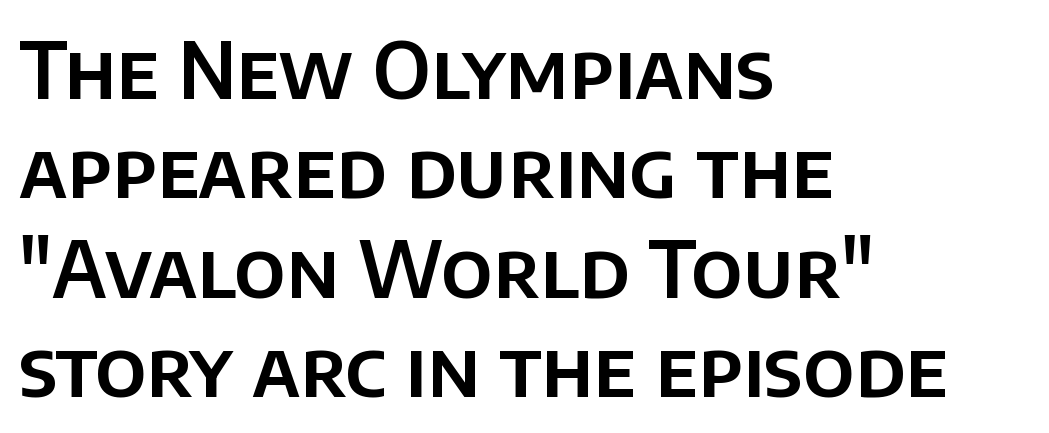
Q: Is the text italic (slanted)? A: No, it is upright.
Q: Is the typeface a serif or a sans-serif typeface? A: Sans-serif.
Q: Is the text underlined? A: No.
Q: How is the paragraph aligned? A: Left-aligned.
Q: Is the spacing between letters normal or unusually wide? A: Normal.
Q: Is the spacing between lines tight, normal or loose? A: Normal.
Q: Width (condensed, normal, or wide)? A: Normal.
Q: Stroke contrast? A: Low.
Q: x-height? A: Large.
Q: Monospaced? A: No.
